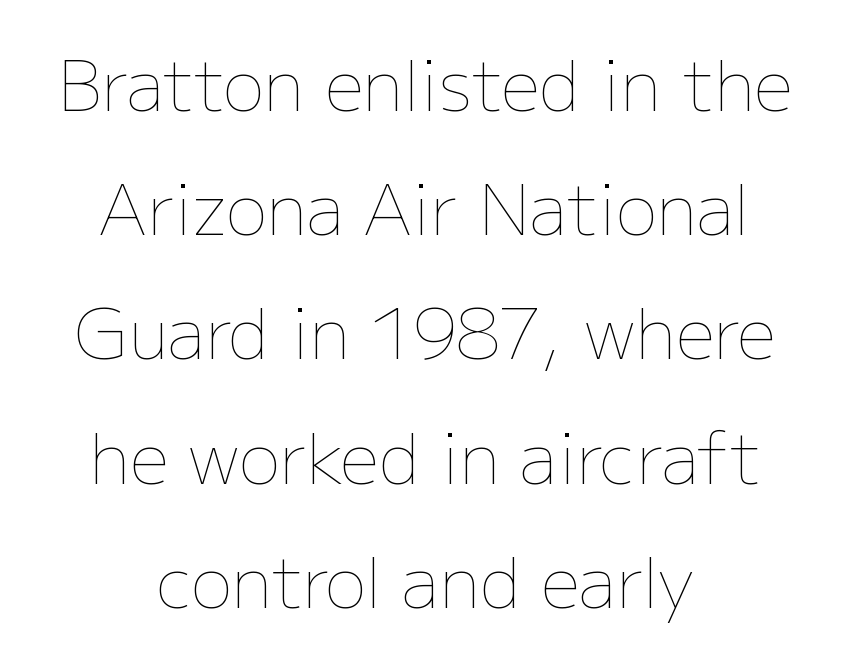
The image shows 69 px thin type, upright; set centered, line spacing 1.8x, normal letter spacing, not underlined; low stroke contrast and a medium x-height.
